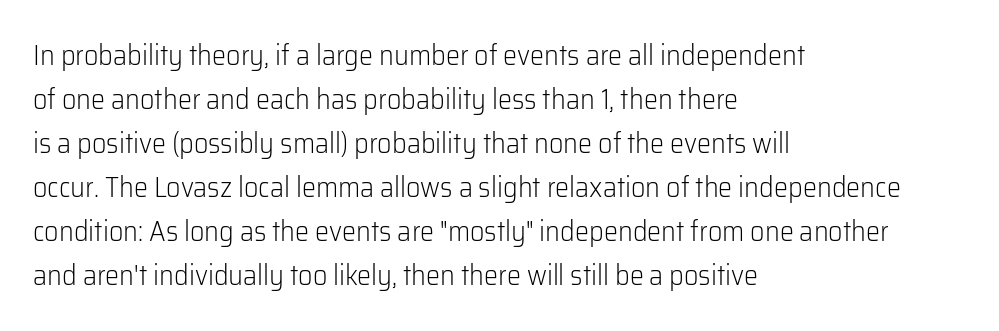
{"serif": "no", "italic": "no", "bold": "no", "weight": "light", "width": "normal", "stroke_contrast": "low", "x_height": "medium", "monospaced": "no", "underline": "no", "align": "left", "line_spacing": "normal", "line_spacing_ratio": 1.57, "letter_spacing": "normal", "letter_spacing_em": 0.0, "glyph_px": 28}
